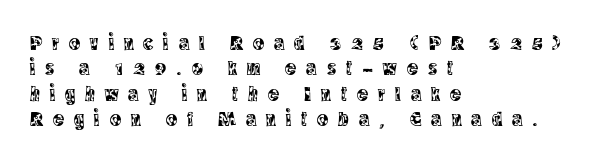
Q: Is the text italic (slanted)? A: No, it is upright.
Q: Is the text underlined? A: No.
Q: How is the paragraph aligned? A: Left-aligned.
Q: Is the spacing between letters normal or unusually wide? A: Unusually wide.
